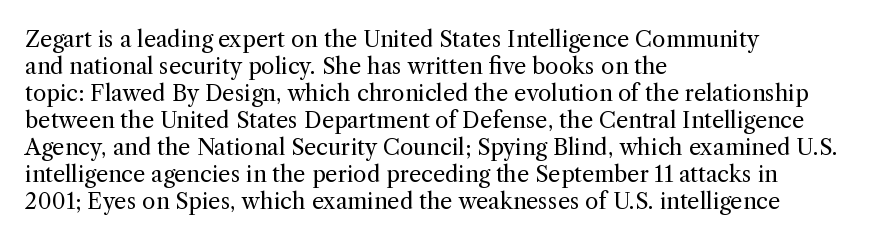
The image shows 22 px text type, upright; set left-aligned, line spacing 1.23x, normal letter spacing, not underlined.
